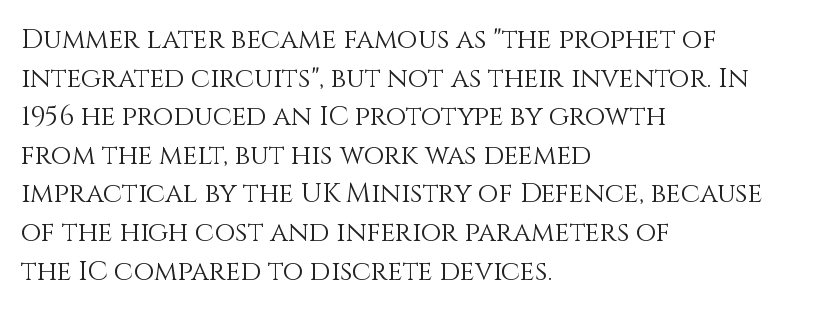
Q: Is the text bold? A: No.
Q: Is the text italic (slanted)? A: No, it is upright.
Q: Is the text underlined? A: No.
Q: How is the paragraph aligned? A: Left-aligned.
Q: Is the spacing between letters normal or unusually wide? A: Normal.
Q: Is the spacing between lines tight, normal or loose? A: Normal.
